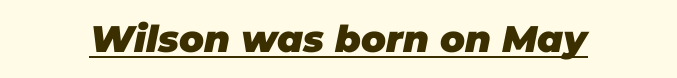
Q: Is the text bold? A: Yes.
Q: Is the text italic (slanted)? A: Yes, it leans right by about 11 degrees.
Q: Is the text underlined? A: Yes.
Q: Is the spacing between letters normal or unusually wide? A: Normal.
Q: Width (condensed, normal, or wide)? A: Normal.
Q: Stroke contrast? A: Low.
Q: x-height? A: Large.
Q: Monospaced? A: No.
